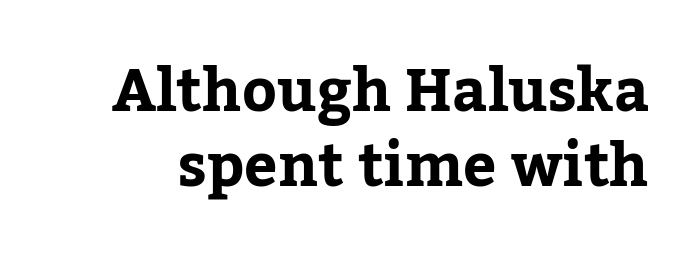
Students, note that the glyphs here touch the page at normal intervals. Notice how the stems are strictly vertical — no italics here. Serif or sans? Serif — the stroke terminals have little feet. Glance below the letters and you will spot only blank space. Regular leading. Each glyph is drawn with heavy, bold strokes.
